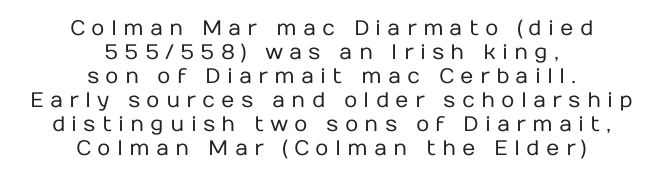
Very little white space separates one row of letters from the next. Bold? No — there's no thickening of the strokes. Centered paragraph, ragged on both sides. Every stem runs plumb, perpendicular to the baseline.
